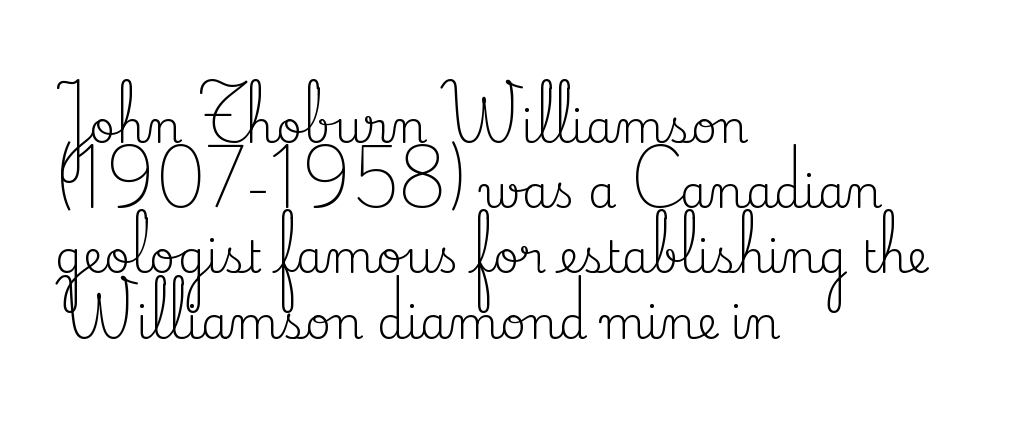
{"serif": "yes", "italic": "no", "bold": "no", "weight": "regular", "width": "normal", "stroke_contrast": "medium", "x_height": "small", "monospaced": "no", "underline": "no", "align": "left", "line_spacing": "normal", "line_spacing_ratio": 1.45, "letter_spacing": "normal", "letter_spacing_em": 0.0, "glyph_px": 45}
